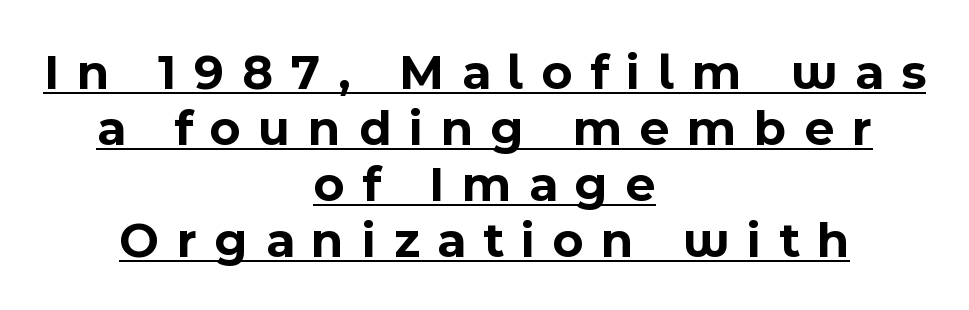
The image shows 51 px bold sans-serif type, upright; set centered, tight line spacing (1.1x), unusually wide letter spacing (+0.35 em), underlined; a medium x-height.
